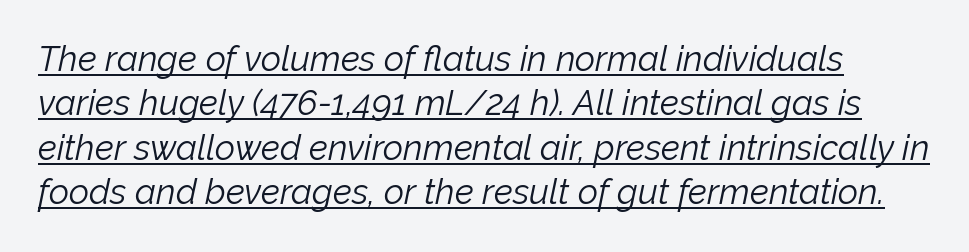
{"italic": "yes", "lean": "right", "slant_degrees": 12, "bold": "no", "weight": "light", "width": "normal", "stroke_contrast": "low", "x_height": "medium", "monospaced": "no", "underline": "yes", "line_spacing": "normal", "line_spacing_ratio": 1.27, "letter_spacing": "normal", "letter_spacing_em": 0.0, "glyph_px": 35}
